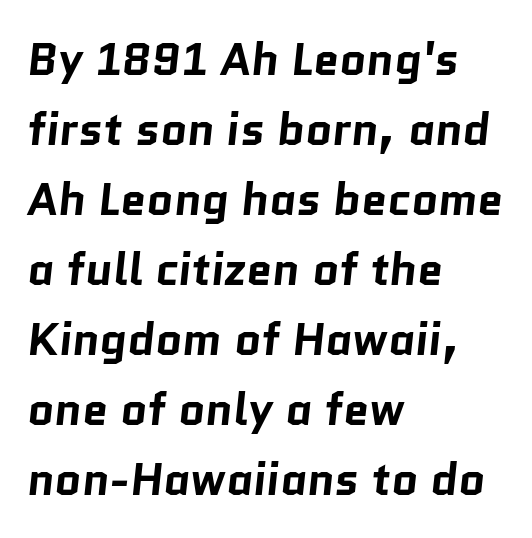
The image shows 46 px bold sans-serif type; set left-aligned, normal line spacing (1.52x), normal letter spacing, not underlined; low stroke contrast and a medium x-height.
